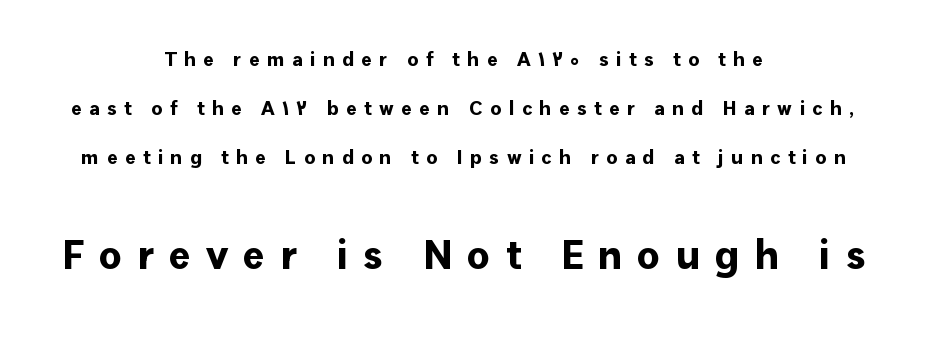
{"serif": "no", "italic": "no", "bold": "yes", "weight": "bold", "width": "normal", "stroke_contrast": "low", "x_height": "medium", "monospaced": "no", "underline": "no", "align": "center", "line_spacing": "loose", "line_spacing_ratio": 2.44, "letter_spacing": "wide", "letter_spacing_em": 0.37, "larger_block": "second", "size_ratio": 2.05, "glyph_px": 41}
